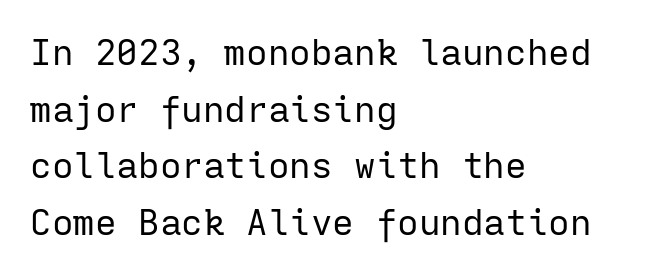
{"serif": "no", "italic": "no", "bold": "no", "weight": "regular", "width": "normal", "stroke_contrast": "low", "x_height": "medium", "monospaced": "yes", "underline": "no", "align": "left", "line_spacing": "normal", "line_spacing_ratio": 1.57, "letter_spacing": "normal", "letter_spacing_em": 0.0, "glyph_px": 36}
